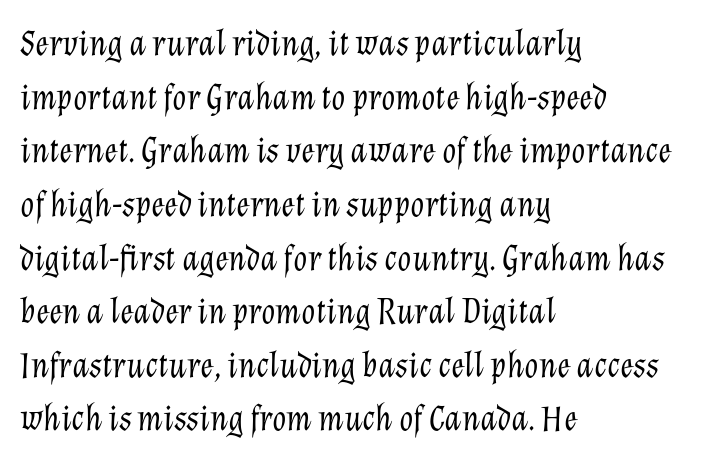
{"italic": "yes", "lean": "right", "slant_degrees": 12, "bold": "no", "weight": "light", "width": "normal", "stroke_contrast": "low", "x_height": "medium", "monospaced": "no", "underline": "no", "align": "left", "line_spacing": "normal", "line_spacing_ratio": 1.49, "letter_spacing": "normal", "letter_spacing_em": 0.0, "glyph_px": 36}
